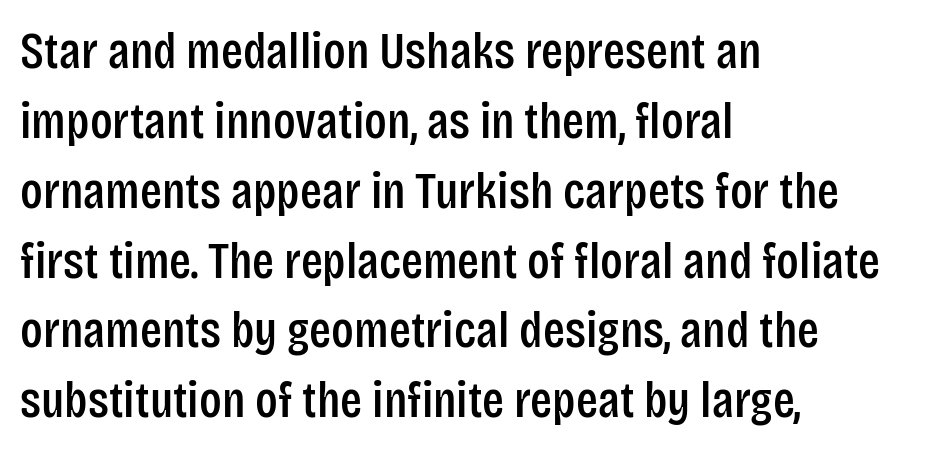
Q: Is the text italic (slanted)? A: No, it is upright.
Q: Is the typeface a serif or a sans-serif typeface? A: Sans-serif.
Q: Is the text underlined? A: No.
Q: How is the paragraph aligned? A: Left-aligned.
Q: Is the spacing between letters normal or unusually wide? A: Normal.
Q: Is the spacing between lines tight, normal or loose? A: Normal.
Q: Width (condensed, normal, or wide)? A: Condensed.
Q: Stroke contrast? A: Low.
Q: x-height? A: Large.
Q: Monospaced? A: No.
